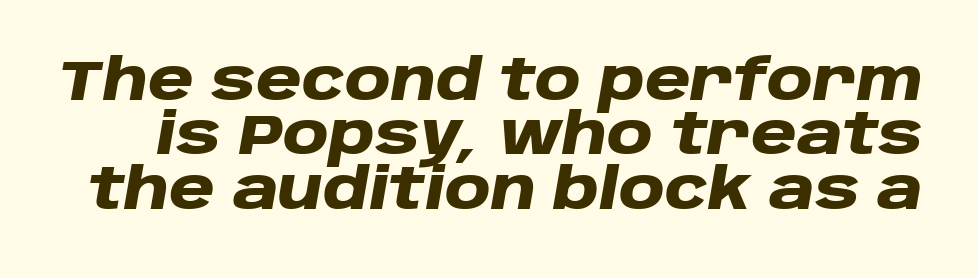
The image shows 56 px heavy, wide type, italic (leaning right); set tight line spacing (0.97x), normal letter spacing, not underlined; low stroke contrast and a large x-height.
